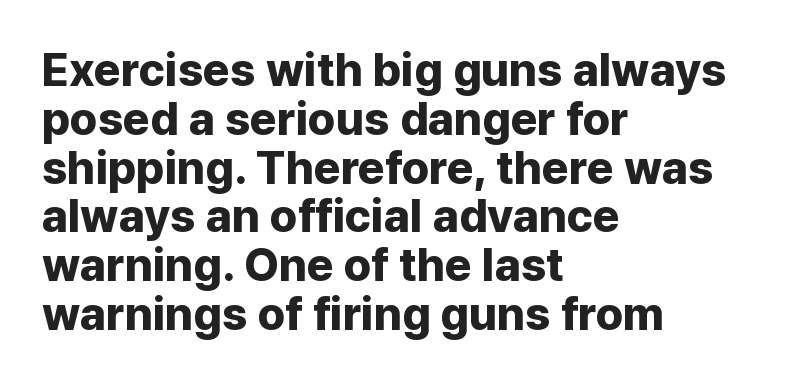
Left-aligned paragraph, ragged on the right. The horizontal fit of the characters is conventional and even. The letters advance in unequal steps, a hallmark of proportional type. Regarding serifs, this sample does without them. Is there any slant? The stems are plumb. Stroke thickness is high; the sample reads as a true bold.
